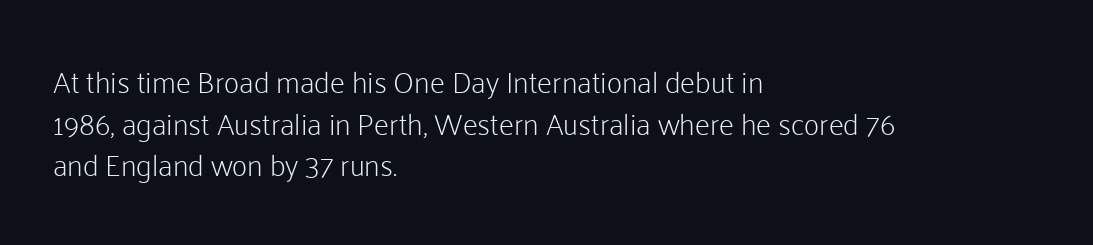
The image shows 30 px light sans-serif type, upright; set left-aligned, normal line spacing (1.39x), normal letter spacing, not underlined; low stroke contrast and a medium x-height.
